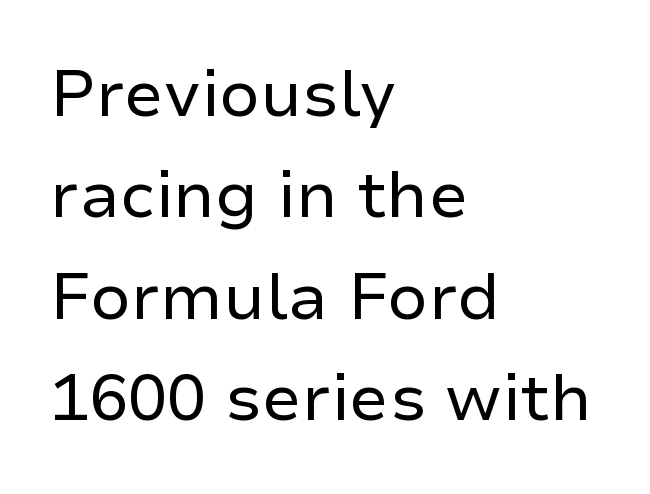
The image shows 65 px regular-weight sans-serif type, upright; set left-aligned, normal line spacing (1.56x), normal letter spacing, not underlined; low stroke contrast and a medium x-height.
